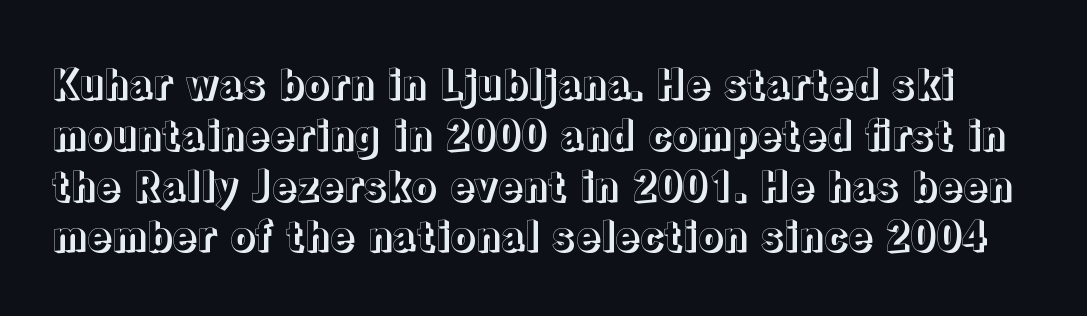
Characters follow at the spacing the type designer built in. Spacing verdict: proportional, widths tailored to each character. One glance says typical: line gaps are just what's usual. The passage shown is not underscored anywhere. The lettering holds an erect, upright posture throughout.
